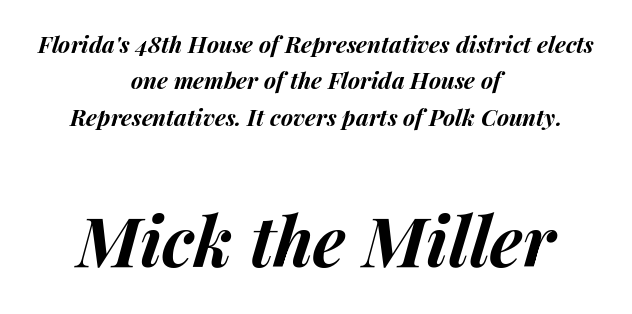
Visually, the bottom section dominates because its glyphs are scaled up. Notice how the passage keeps no hard edge, just a central spine. Each letter keeps its own natural width here, so spacing adapts to shape. Weight check: bold — yes, fully. This sample uses plain, unmodified letter spacing. The lines sit at an ordinary, default distance from one another.
